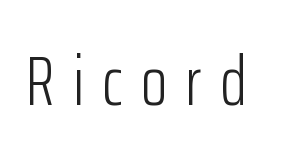
The image shows 69 px light, condensed sans-serif type, upright; set unusually wide letter spacing (+0.26 em), not underlined; low stroke contrast and a medium x-height.
